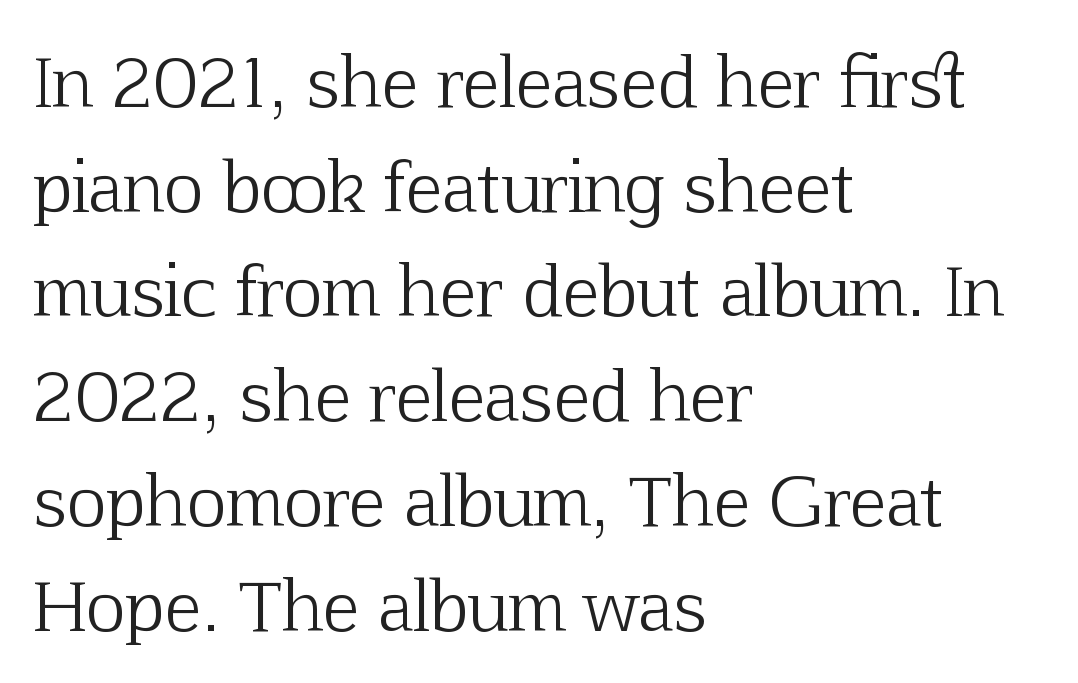
The image shows 68 px light serif type, upright; set left-aligned, normal line spacing (1.54x), normal letter spacing, not underlined; low stroke contrast and a medium x-height.
